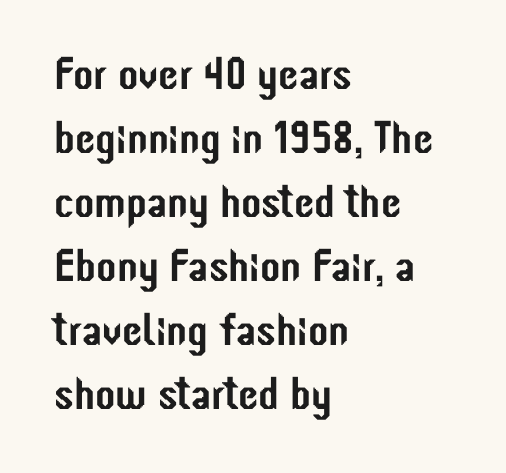
The image shows 46 px condensed sans-serif type, upright; set left-aligned, normal line spacing (1.39x), normal letter spacing, not underlined; low stroke contrast and a medium x-height.
